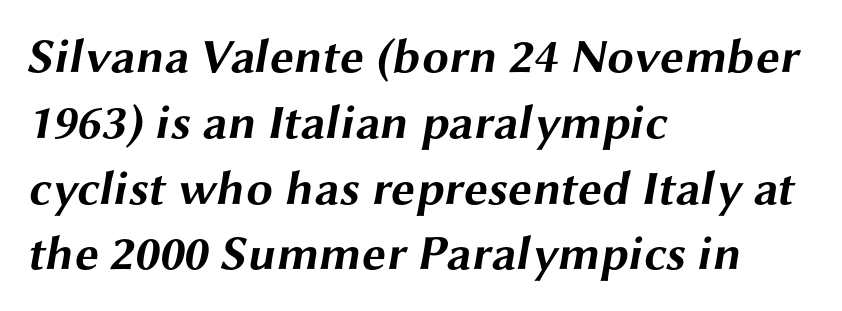
The image shows 48 px bold, wide sans-serif type; set left-aligned, normal line spacing (1.37x), normal letter spacing, not underlined; medium stroke contrast and a medium x-height.
